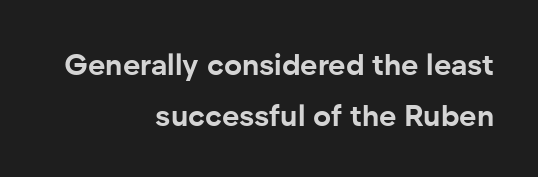
Q: Is the text bold? A: Yes.
Q: Is the text italic (slanted)? A: No, it is upright.
Q: Is the typeface a serif or a sans-serif typeface? A: Sans-serif.
Q: Is the text underlined? A: No.
Q: How is the paragraph aligned? A: Right-aligned.
Q: Is the spacing between letters normal or unusually wide? A: Normal.
Q: Width (condensed, normal, or wide)? A: Normal.
Q: Stroke contrast? A: Low.
Q: x-height? A: Medium.
Q: Monospaced? A: No.
